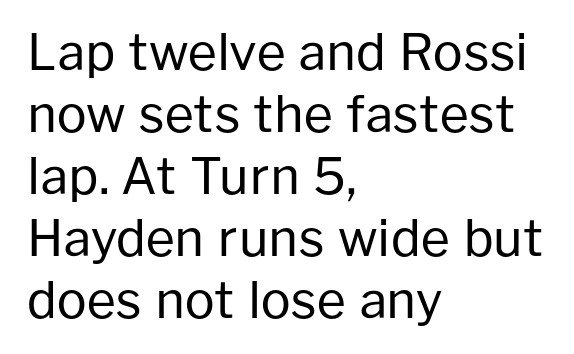
Regarding serifs, this sample does without them. Glance below the letters and you will spot only blank space. This rendering leaves character spacing at its baseline value. Italic? Not at all — the glyphs are vertical. Stems and bowls with no extra thickness — not bold.
